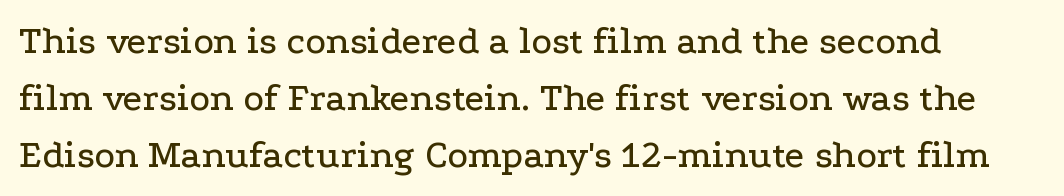
Character widths vary here, with narrow letters taking less room than wide ones. In terms of leading, this rendering sits right in the middle. You could call the tracking neutral — neither tight nor loose. The font's upright variant was chosen for this text. Leftover space on each line is placed entirely after the last word. The space beneath each line is pristine and unruled.
